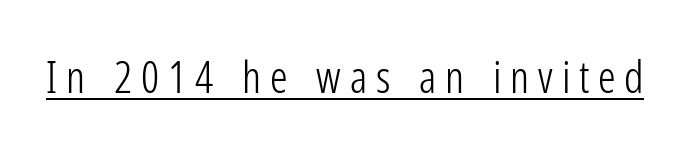
{"serif": "no", "italic": "no", "bold": "no", "weight": "light", "width": "condensed", "stroke_contrast": "low", "x_height": "medium", "monospaced": "no", "underline": "yes", "letter_spacing": "wide", "letter_spacing_em": 0.2, "glyph_px": 44}
